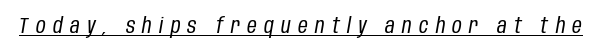
The image shows 21 px text type, italic (leaning right); set unusually wide letter spacing (+0.35 em), underlined.
